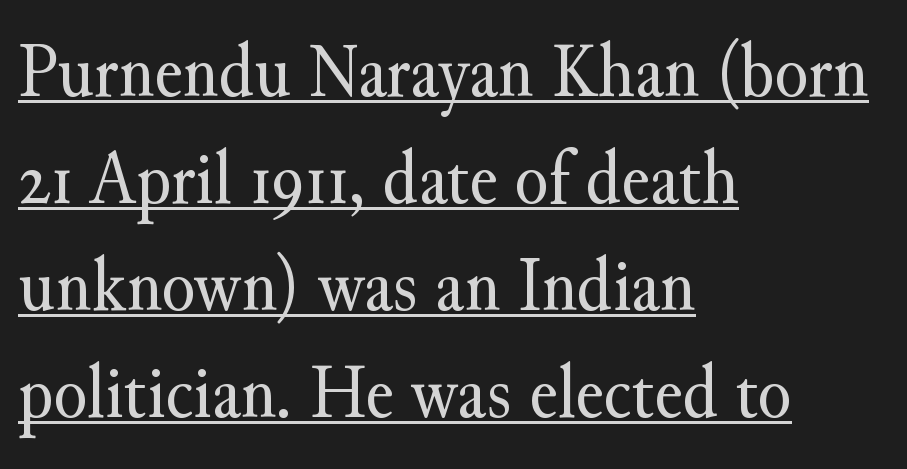
Has an underline been added? It has. Successive baselines arrive at the customary interval. Are there feet on the stems? There are — it's a serif. The letterforms sit at book weight or below. Notice how the passage keeps a crisp vertical edge on the left only. Here the designer chose a conventional face with non-uniform glyph widths.
